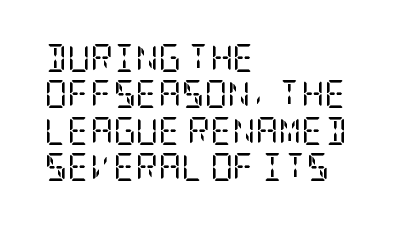
A quiet, ordinary-to-light weight characterises the typeface. Quick note: interline space is typical. The typesetter chose a ragged-right arrangement here. Letterform terminals end in serifs throughout the passage. Underlining? Definitely not there. Style check: upright.
